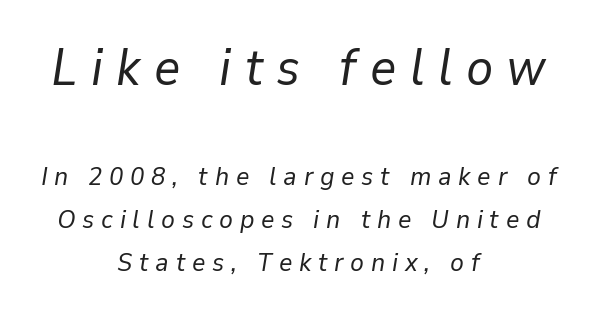
The image shows 51 px regular-weight type, italic (leaning right); set centered, normal line spacing (1.65x), unusually wide letter spacing (+0.26 em), not underlined; the first (top) block is 1.96x larger; low stroke contrast and a medium x-height.
